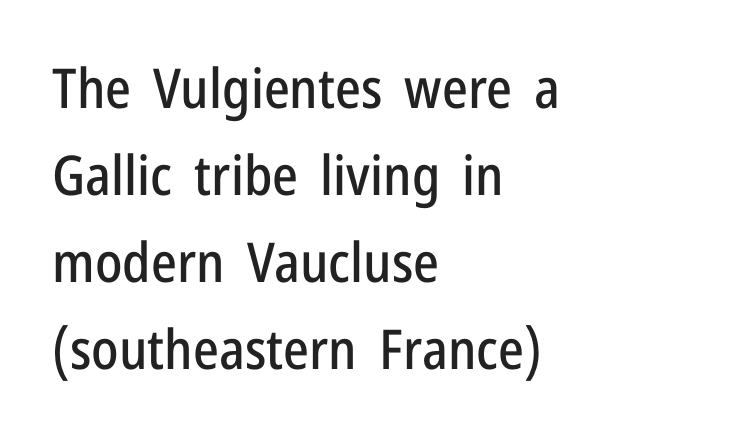
{"serif": "no", "italic": "no", "width": "condensed", "stroke_contrast": "low", "x_height": "medium", "monospaced": "no", "underline": "no", "align": "left", "line_spacing": "normal", "line_spacing_ratio": 1.58, "letter_spacing": "normal", "letter_spacing_em": 0.0, "glyph_px": 55}
